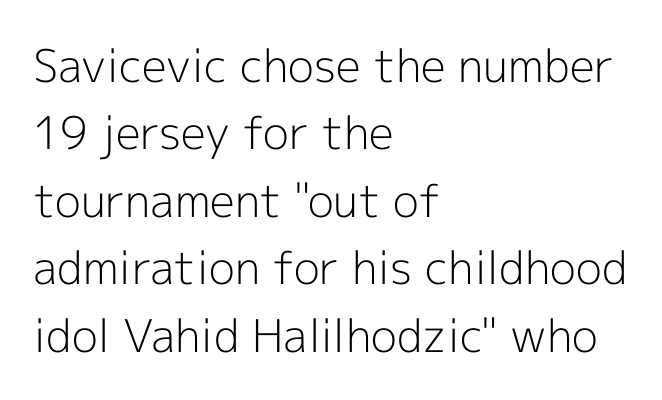
Q: Is the text bold? A: No.
Q: Is the text italic (slanted)? A: No, it is upright.
Q: Is the typeface a serif or a sans-serif typeface? A: Sans-serif.
Q: Is the text underlined? A: No.
Q: How is the paragraph aligned? A: Left-aligned.
Q: Is the spacing between letters normal or unusually wide? A: Normal.
Q: Is the spacing between lines tight, normal or loose? A: Normal.
Q: Width (condensed, normal, or wide)? A: Normal.
Q: x-height? A: Medium.
Q: Monospaced? A: No.
